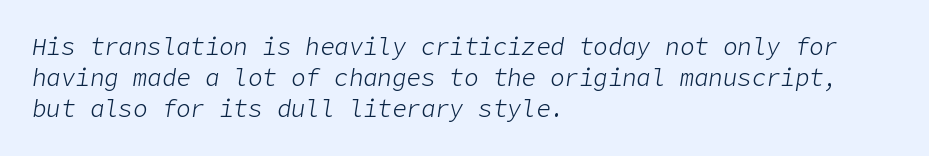
The lines sit at an ordinary, default distance from one another. A clean baseline with only descenders dipping below it. The paragraph has a hard left edge and a soft right edge. The letterforms sit shoulder to shoulder at normal distance. This reads as an unemphasized weight, regular at the heaviest. Italic: yes, the glyphs are oblique.
